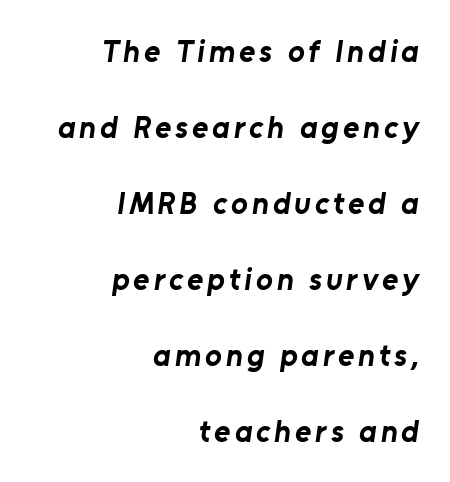
I'd describe the lettering as bold — thick and assertive. The leading is generous, giving the passage an open texture. These lines are rendered in a variable-pitch font. The foot of each line stays bare and open. What kind of face is this? One without serifs — a sans. Compared with a flush-left layout, this one pins lines to the opposite, right side.
